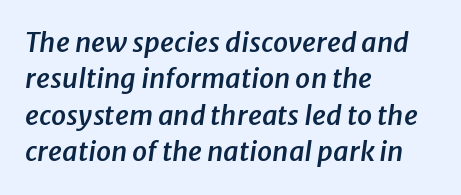
The text carries the slant typical of an italic or oblique font. Students, note that the glyphs here touch the page at normal intervals. Lines of text with bare space underneath. Evenly set lines give the paragraph a standard silhouette.
